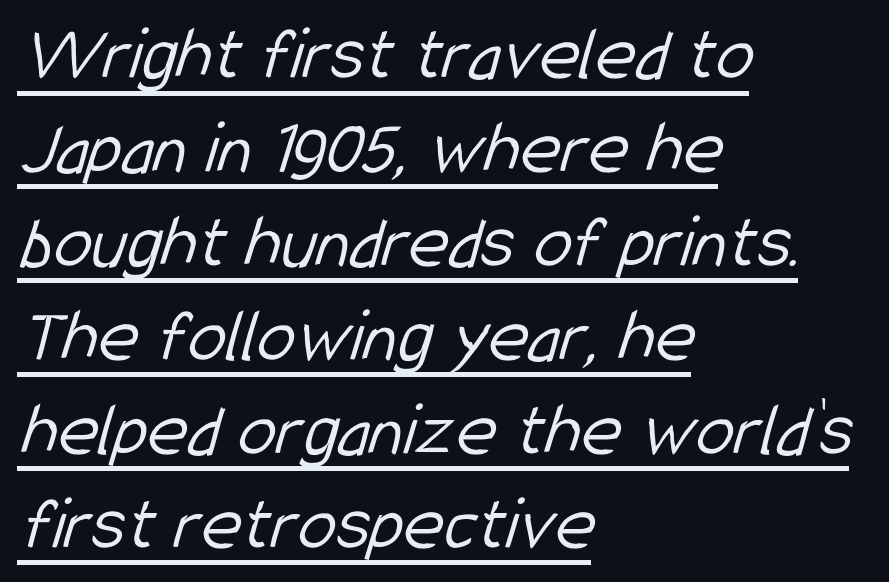
Q: Is the text bold? A: No.
Q: Is the typeface a serif or a sans-serif typeface? A: Sans-serif.
Q: Is the text underlined? A: Yes.
Q: How is the paragraph aligned? A: Left-aligned.
Q: Is the spacing between letters normal or unusually wide? A: Normal.
Q: Width (condensed, normal, or wide)? A: Condensed.
Q: Stroke contrast? A: Low.
Q: x-height? A: Medium.
Q: Monospaced? A: No.
